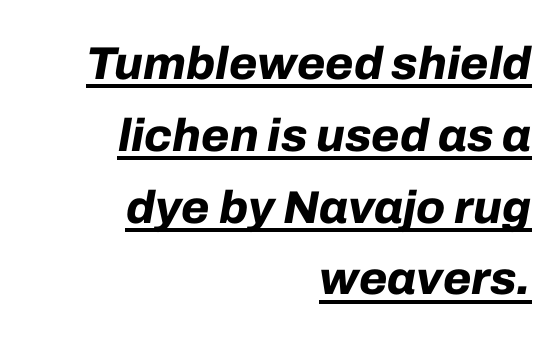
Every character sits at an angle, as italics do. The string is rendered with underlining switched on. Horizontal alignment here is rightward, an uncommon choice for prose. The face used here is proportionally spaced, like ordinary book or web type. The passage shown stacks its lines at a standard gap. The letters are bold, with thick, heavy strokes.
